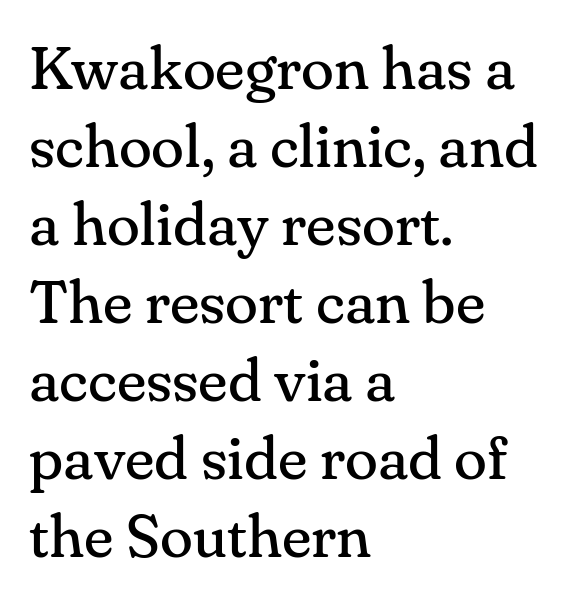
Q: Is the text bold? A: No.
Q: Is the text italic (slanted)? A: No, it is upright.
Q: Is the typeface a serif or a sans-serif typeface? A: Serif.
Q: Is the text underlined? A: No.
Q: How is the paragraph aligned? A: Left-aligned.
Q: Is the spacing between letters normal or unusually wide? A: Normal.
Q: Is the spacing between lines tight, normal or loose? A: Normal.
Q: Width (condensed, normal, or wide)? A: Normal.
Q: Stroke contrast? A: Medium.
Q: x-height? A: Small.
Q: Monospaced? A: No.
